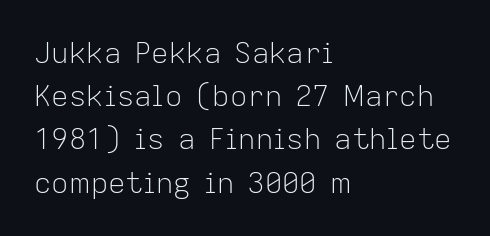
Q: Is the text bold? A: No.
Q: Is the text italic (slanted)? A: No, it is upright.
Q: Is the typeface a serif or a sans-serif typeface? A: Sans-serif.
Q: Is the text underlined? A: No.
Q: How is the paragraph aligned? A: Left-aligned.
Q: Is the spacing between letters normal or unusually wide? A: Normal.
Q: Is the spacing between lines tight, normal or loose? A: Normal.
Q: Width (condensed, normal, or wide)? A: Normal.
Q: Stroke contrast? A: Low.
Q: x-height? A: Medium.
Q: Monospaced? A: No.
